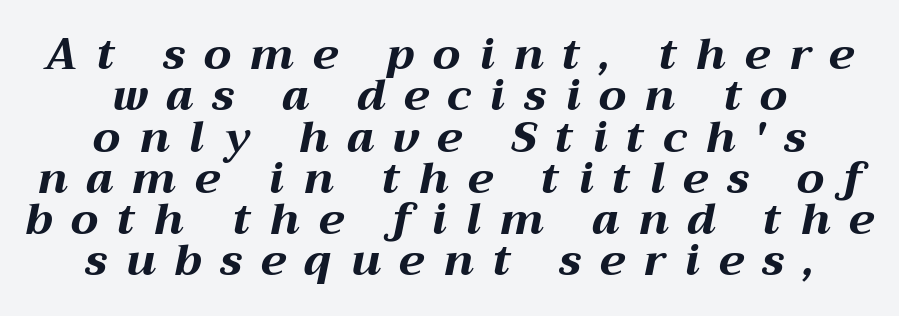
Q: Is the text bold? A: Yes.
Q: Is the text italic (slanted)? A: Yes, it leans right by about 12 degrees.
Q: Is the text underlined? A: No.
Q: How is the paragraph aligned? A: Centered.
Q: Is the spacing between letters normal or unusually wide? A: Unusually wide.
Q: Is the spacing between lines tight, normal or loose? A: Tight.
Q: Width (condensed, normal, or wide)? A: Wide.
Q: Stroke contrast? A: Medium.
Q: x-height? A: Medium.
Q: Monospaced? A: No.
